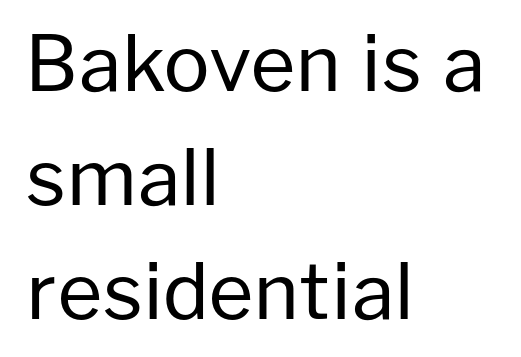
{"serif": "no", "italic": "no", "bold": "no", "weight": "regular", "width": "normal", "stroke_contrast": "low", "x_height": "medium", "monospaced": "no", "underline": "no", "align": "left", "line_spacing": "normal", "line_spacing_ratio": 1.48, "letter_spacing": "normal", "letter_spacing_em": 0.0, "glyph_px": 77}
